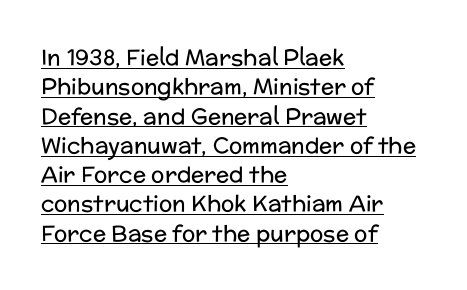
Vertical strokes here are truly vertical. Underline: present. The ragged edge is on the right, which tells us the setting is flush left. The passage shown is not bold in any degree. Spacing between characters is what you'd get straight out of the box. The lines sit at an ordinary, default distance from one another.
